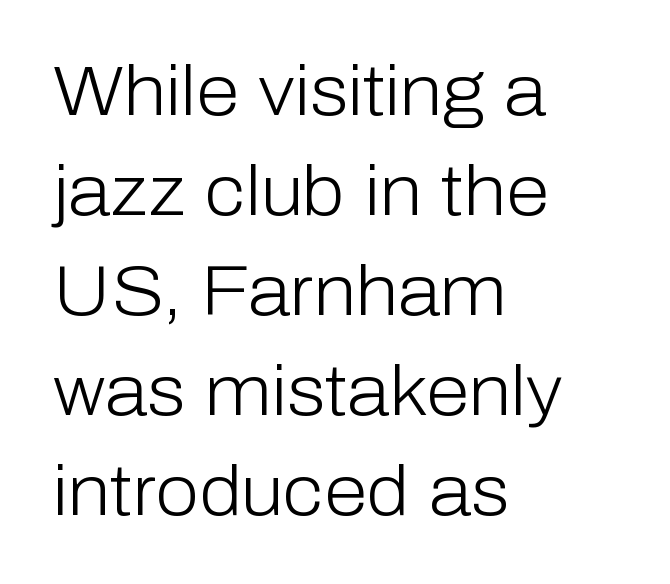
This rendering employs a face without finishing strokes, i.e., a sans-serif. Is the stroke heavy? The answer is a plain regular-or-lighter. This rendering leaves character spacing at its baseline value. These lines are rendered in a variable-pitch font.
